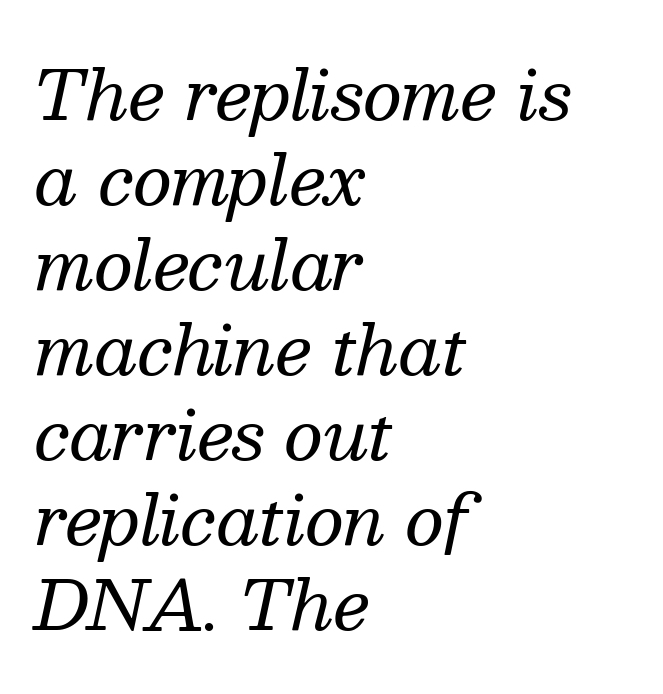
Line beginnings align vertically; line endings do not. Are there feet on the stems? There are — it's a serif. Does the lettering tilt? It does — this is italic. Think of a printed novel: that variable character pitch is what you see here. Is the stroke heavy? The answer is a plain regular-or-lighter. Letter spacing: default.
